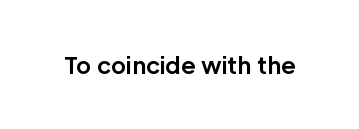
The image shows 23 px bold type, upright; set normal letter spacing, not underlined.
